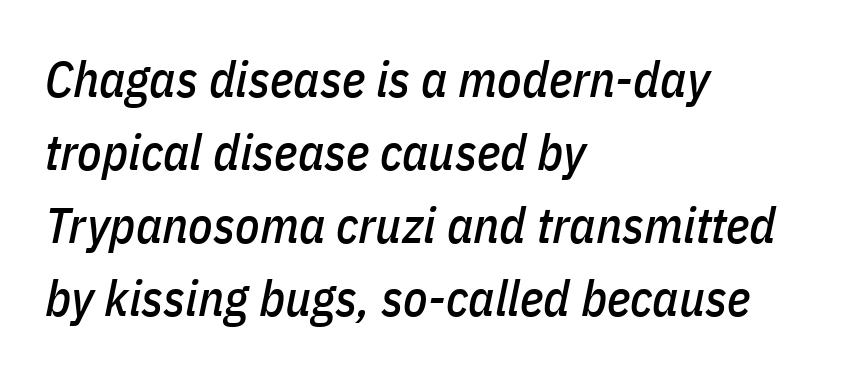
Q: Is the text italic (slanted)? A: Yes, it leans right by about 11 degrees.
Q: Is the text underlined? A: No.
Q: How is the paragraph aligned? A: Left-aligned.
Q: Is the spacing between letters normal or unusually wide? A: Normal.
Q: Is the spacing between lines tight, normal or loose? A: Normal.
Q: Width (condensed, normal, or wide)? A: Condensed.
Q: Stroke contrast? A: Low.
Q: x-height? A: Medium.
Q: Monospaced? A: No.
